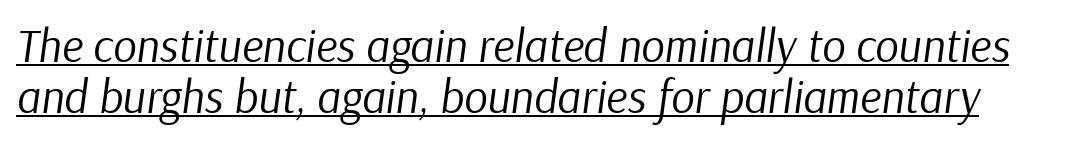
No extra ink here — the face is not bold. You could not count columns in this text — the font is proportionally spaced. These characters rest on top of a visible drawn line. Tracking value appears to be zero — textbook default spacing. Cramped leading. Notice how the stems are inclined rather than vertical — that's the hallmark of italics.
